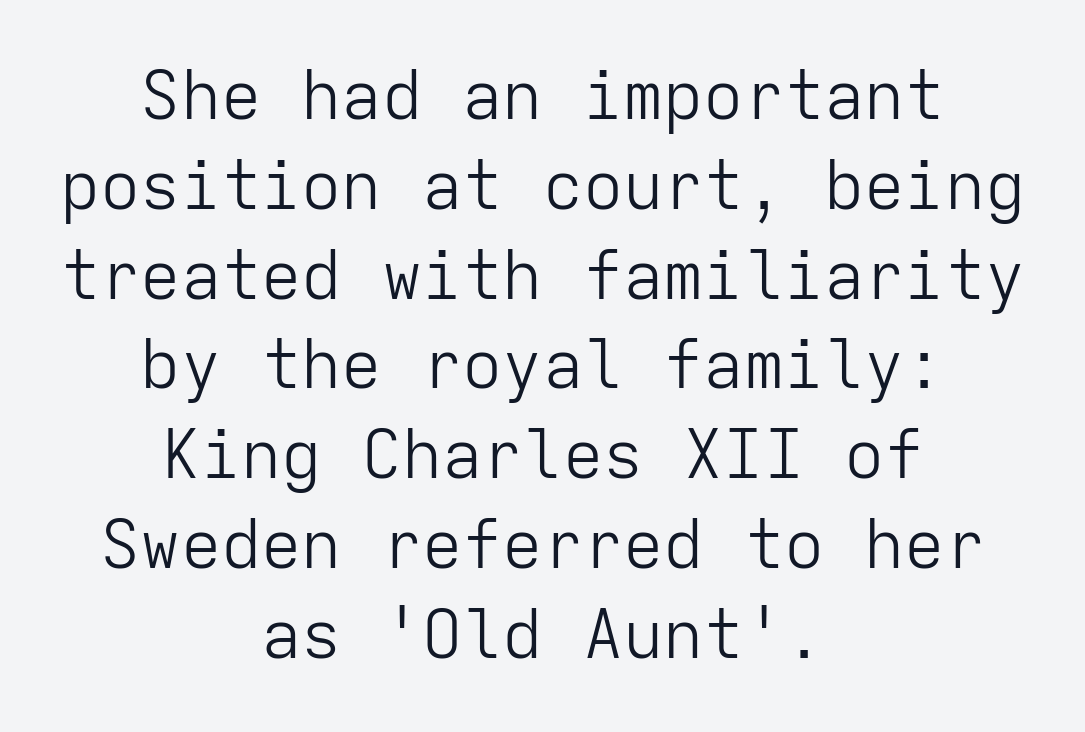
The image shows 67 px light sans-serif type, upright, monospaced; set centered, normal line spacing (1.34x), normal letter spacing, not underlined; low stroke contrast and a medium x-height.
